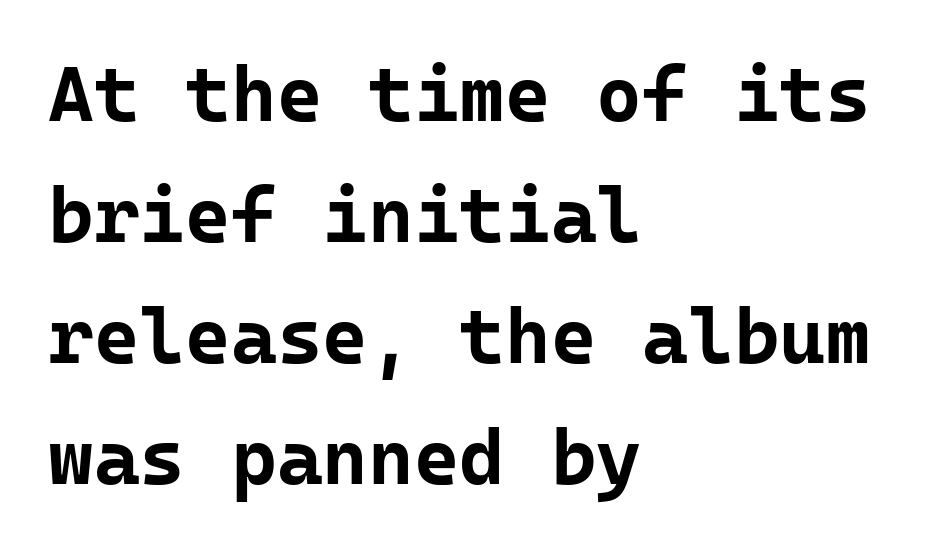
Q: Is the text bold? A: Yes.
Q: Is the text italic (slanted)? A: No, it is upright.
Q: Is the typeface a serif or a sans-serif typeface? A: Sans-serif.
Q: Is the text underlined? A: No.
Q: How is the paragraph aligned? A: Left-aligned.
Q: Is the spacing between letters normal or unusually wide? A: Normal.
Q: Is the spacing between lines tight, normal or loose? A: Normal.
Q: Width (condensed, normal, or wide)? A: Normal.
Q: Stroke contrast? A: Low.
Q: x-height? A: Medium.
Q: Monospaced? A: Yes.
